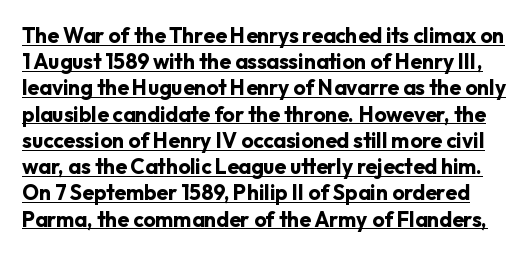
The image shows 21 px bold type, upright; set normal line spacing (1.25x), normal letter spacing, underlined.
